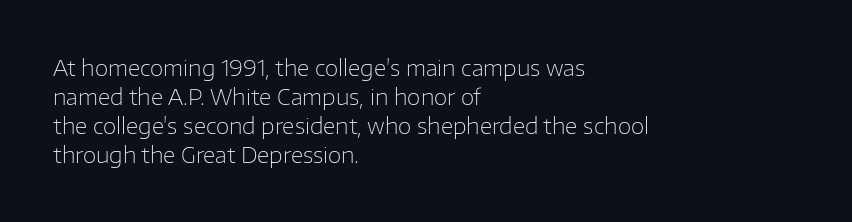
Q: Is the text bold? A: No.
Q: Is the text italic (slanted)? A: No, it is upright.
Q: Is the text underlined? A: No.
Q: How is the paragraph aligned? A: Left-aligned.
Q: Is the spacing between letters normal or unusually wide? A: Normal.
Q: Is the spacing between lines tight, normal or loose? A: Normal.
